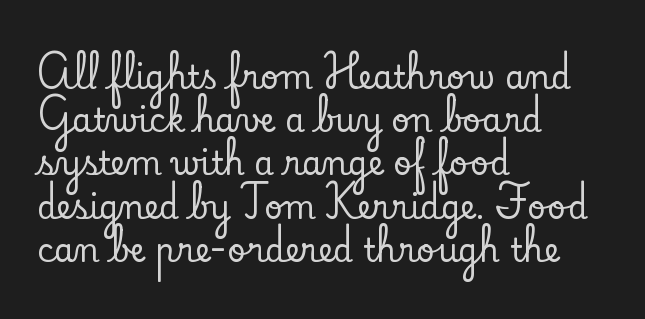
The image shows 32 px serif type, upright; set left-aligned, normal line spacing (1.35x), normal letter spacing, not underlined; low stroke contrast and a small x-height.
